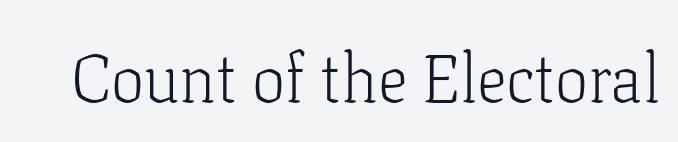
Q: Is the text bold? A: No.
Q: Is the text italic (slanted)? A: No, it is upright.
Q: Is the typeface a serif or a sans-serif typeface? A: Serif.
Q: Is the text underlined? A: No.
Q: Is the spacing between letters normal or unusually wide? A: Normal.
Q: Width (condensed, normal, or wide)? A: Normal.
Q: Stroke contrast? A: Low.
Q: x-height? A: Medium.
Q: Monospaced? A: No.
